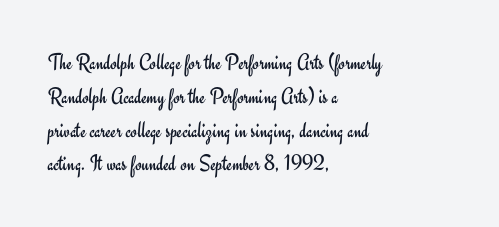
The image shows 23 px text type; set left-aligned, normal line spacing (1.47x), normal letter spacing, not underlined.
